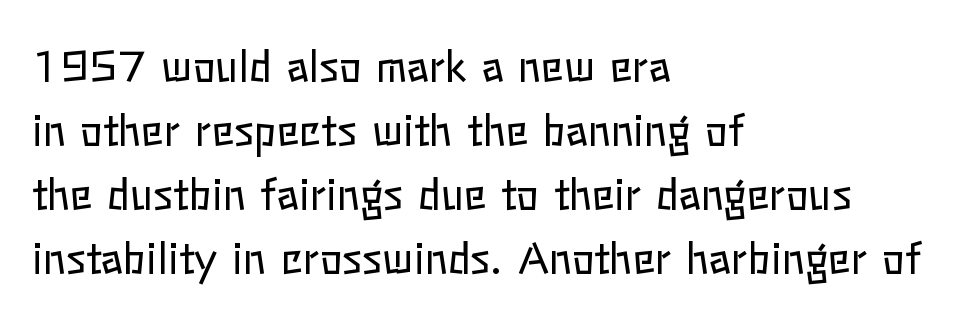
The image shows 42 px regular-weight type, upright; set left-aligned, normal line spacing (1.52x), normal letter spacing, not underlined; low stroke contrast and a medium x-height.
